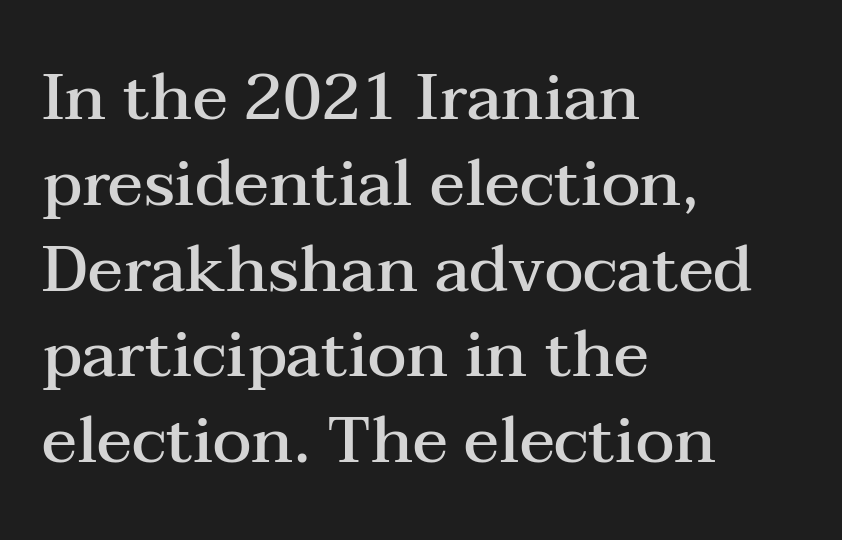
{"serif": "yes", "italic": "no", "bold": "semi", "weight": "semibold", "width": "wide", "stroke_contrast": "medium", "x_height": "medium", "monospaced": "no", "underline": "no", "align": "left", "line_spacing": "normal", "line_spacing_ratio": 1.32, "letter_spacing": "normal", "letter_spacing_em": 0.0, "glyph_px": 65}
